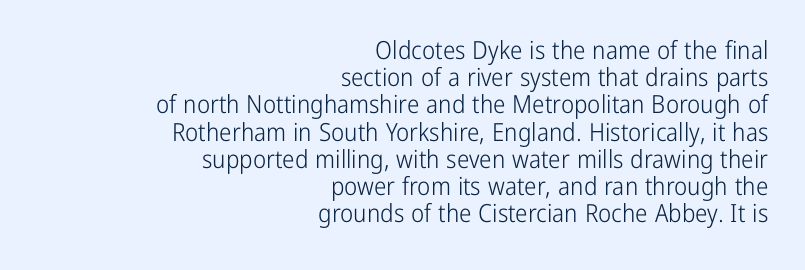
Q: Is the text bold? A: No.
Q: Is the text italic (slanted)? A: No, it is upright.
Q: Is the text underlined? A: No.
Q: How is the paragraph aligned? A: Right-aligned.
Q: Is the spacing between letters normal or unusually wide? A: Normal.
Q: Is the spacing between lines tight, normal or loose? A: Tight.
